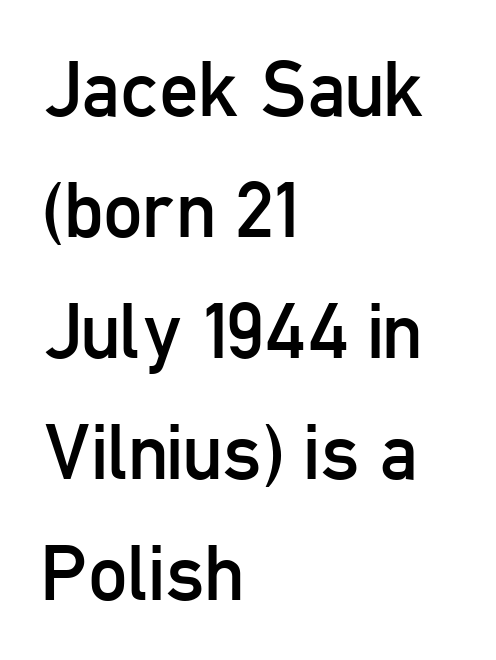
Lines of text with bare space underneath. On a weight scale, this lands at 450 or below. Tracking value appears to be zero — textbook default spacing. The rendering shows plain stroke endings on the letterforms — a sans-serif design. Summary of vertical rhythm: regular, with standard interline spacing.
